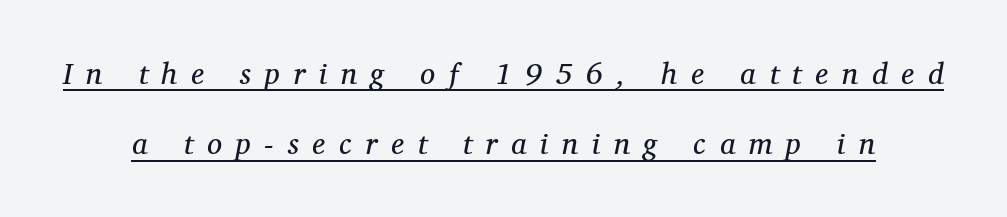
{"serif": "yes", "italic": "yes", "lean": "right", "slant_degrees": 12, "bold": "no", "weight": "regular", "width": "normal", "stroke_contrast": "medium", "x_height": "medium", "monospaced": "no", "underline": "yes", "line_spacing": "loose", "line_spacing_ratio": 2.35, "letter_spacing": "wide", "letter_spacing_em": 0.46, "glyph_px": 30}
